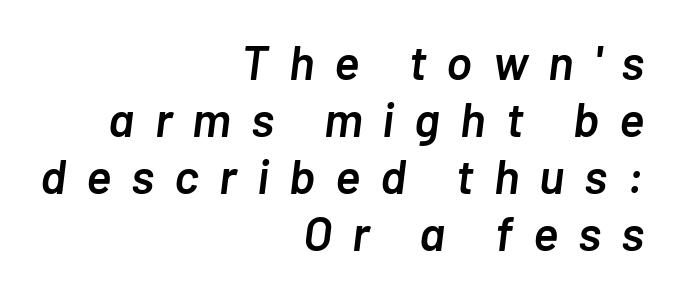
{"italic": "yes", "lean": "right", "slant_degrees": 7, "bold": "semi", "weight": "semibold", "width": "normal", "stroke_contrast": "low", "x_height": "medium", "monospaced": "no", "underline": "no", "align": "right", "line_spacing_ratio": 1.19, "letter_spacing": "wide", "letter_spacing_em": 0.42, "glyph_px": 48}
